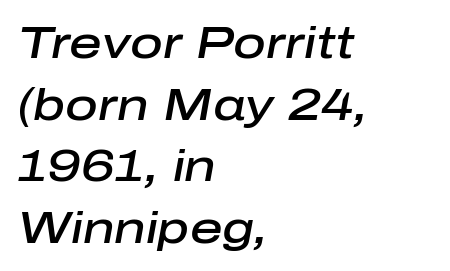
Underline: absent. How would I describe the line gaps? Plain and ordinary. Inter-character spacing is left at the font's built-in metrics. Horizontally, the lines are justified to the leading edge only. Every letter is mildly thick-stroked: semibold rather than bold. Emphasis-style slanted type is in use.
